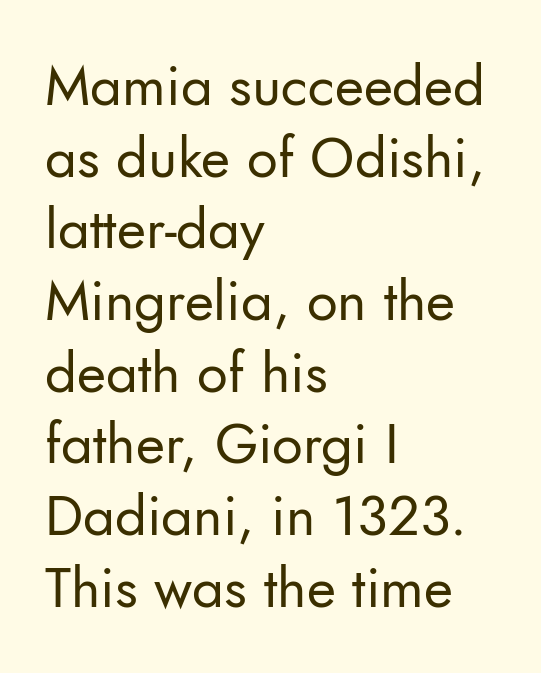
{"serif": "no", "italic": "no", "bold": "no", "weight": "regular", "width": "normal", "stroke_contrast": "low", "x_height": "small", "monospaced": "no", "underline": "no", "align": "left", "line_spacing": "normal", "line_spacing_ratio": 1.28, "letter_spacing": "normal", "letter_spacing_em": 0.0, "glyph_px": 56}
